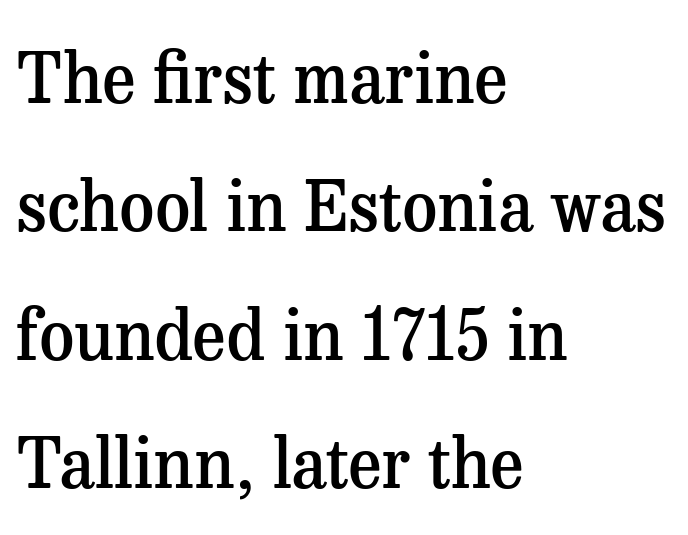
Typesetter's note: demi weight, one step under bold. Tracking here is standard; glyphs follow each other at the usual distance. Each letter keeps its own natural width here, so spacing adapts to shape. Do the letters lean? They stand straight.
